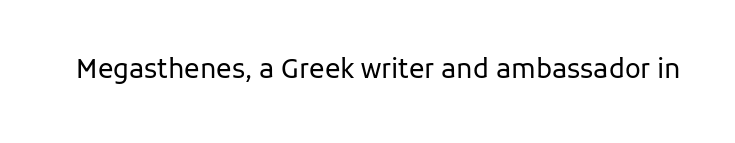
{"italic": "no", "bold": "no", "underline": "no", "letter_spacing": "normal", "letter_spacing_em": 0.0, "glyph_px": 26}
